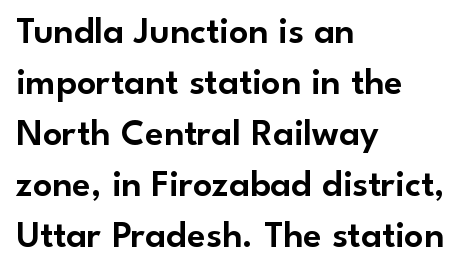
The image shows 38 px sans-serif type, upright; set left-aligned, normal line spacing (1.34x), normal letter spacing, not underlined; low stroke contrast and a small x-height.
